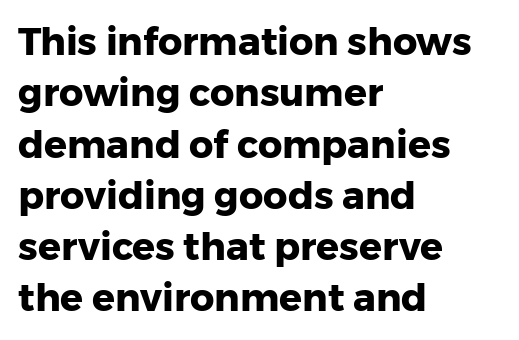
The image shows 38 px heavy sans-serif type, upright; set left-aligned, normal line spacing (1.35x), normal letter spacing, not underlined; low stroke contrast and a medium x-height.
